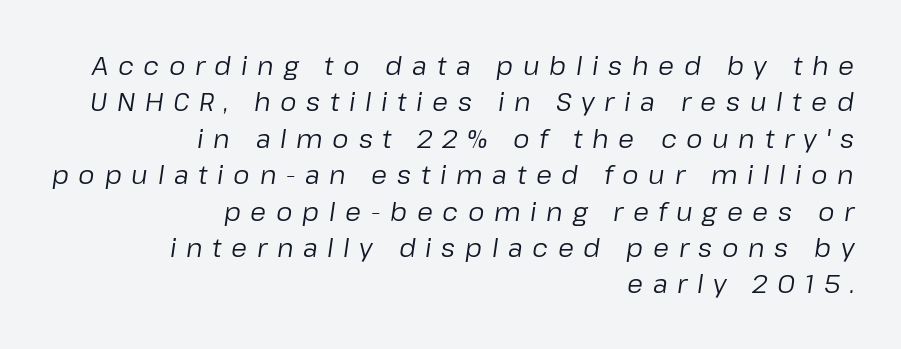
The image shows 26 px text type, italic (leaning right); set right-aligned, normal line spacing (1.4x), unusually wide letter spacing (+0.37 em), not underlined.
